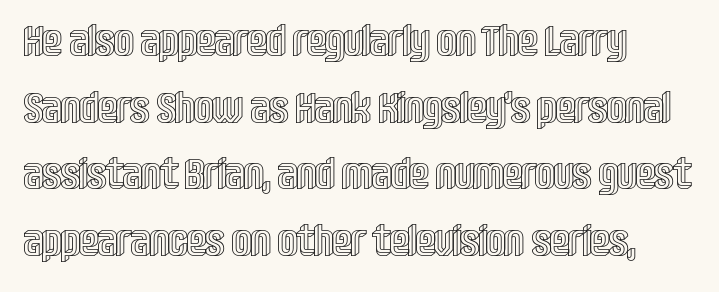
The image shows 43 px condensed type, upright; set left-aligned, normal line spacing (1.55x), normal letter spacing, not underlined; a large x-height.
